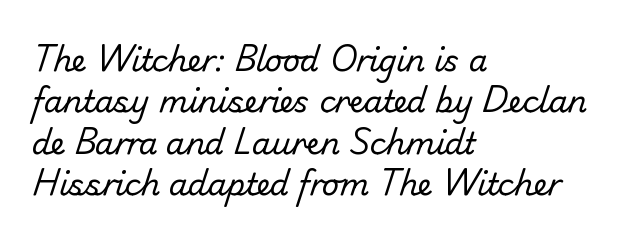
The passage shown is typed in a proportional face where columns would drift. The font is comparable to plain body text, perhaps lighter. The typeface chosen for these lines omits serifs. Look at the tracking — it's just the regular setting, nothing added. Leading: standard.
